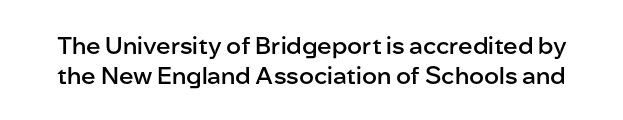
The image shows 24 px text type, upright; set line spacing 1.23x, normal letter spacing, not underlined.
